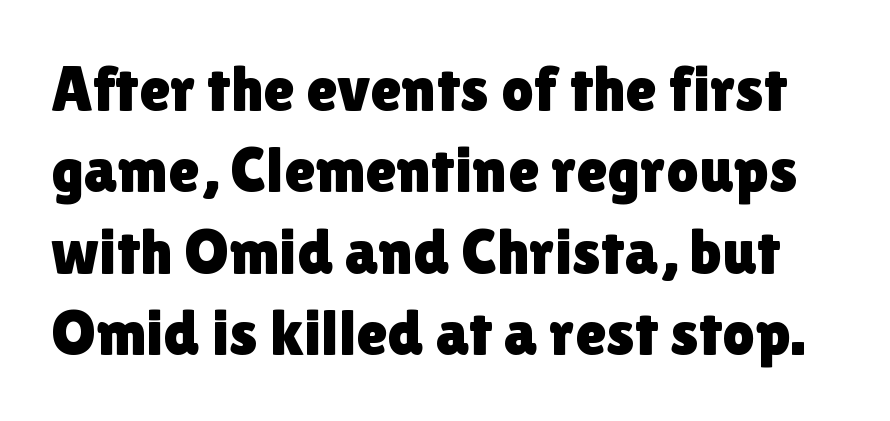
{"serif": "no", "italic": "no", "width": "normal", "stroke_contrast": "low", "x_height": "medium", "monospaced": "no", "underline": "no", "line_spacing": "normal", "line_spacing_ratio": 1.27, "letter_spacing": "normal", "letter_spacing_em": 0.0, "glyph_px": 64}
